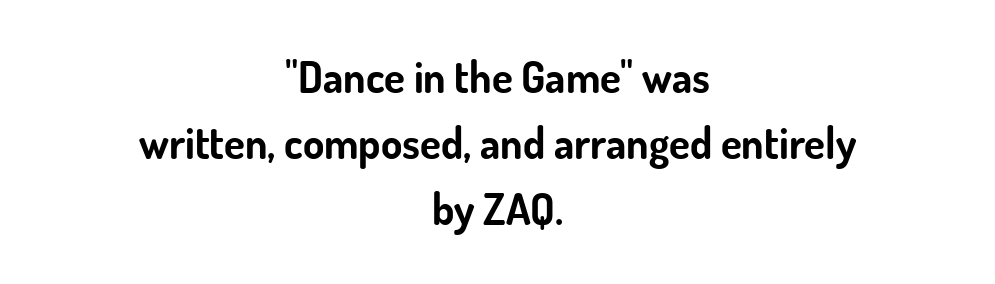
The image shows 43 px bold sans-serif type, upright; set centered, normal line spacing (1.53x), normal letter spacing, not underlined; low stroke contrast and a small x-height.
